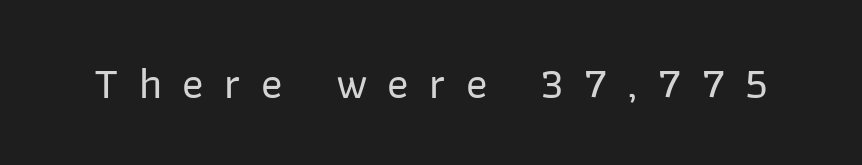
What stands out about the letter spacing? Its width — letters are far apart. Type without underlining. Is there any slant? The stems are plumb. Look at the bottom of the vertical strokes: they stop flat, with no serifs. Do the characters align in a grid? No, the font is proportional.
